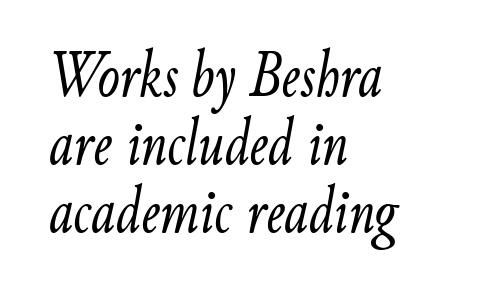
The image shows 66 px light, condensed type, italic (leaning right); set left-aligned, tight line spacing (1.03x), normal letter spacing, not underlined; low stroke contrast and a small x-height.
